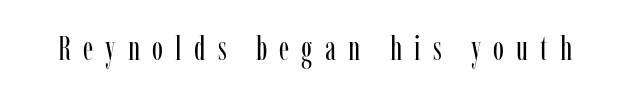
The image shows 33 px regular-weight, condensed serif type, upright; set unusually wide letter spacing (+0.37 em), not underlined; low stroke contrast and a medium x-height.
